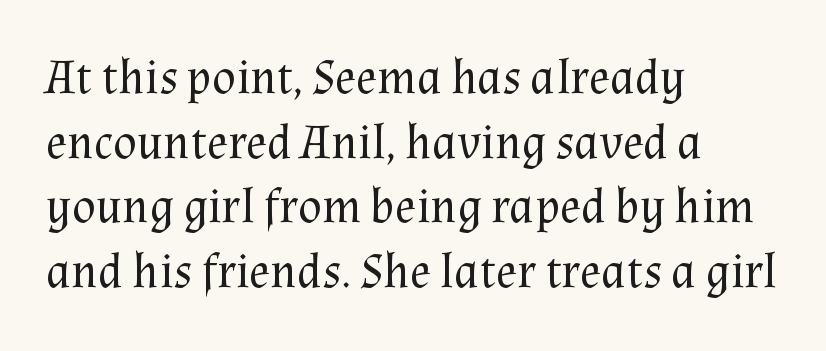
{"italic": "no", "bold": "no", "weight": "regular", "width": "normal", "stroke_contrast": "medium", "x_height": "medium", "monospaced": "no", "underline": "no", "align": "left", "line_spacing": "normal", "line_spacing_ratio": 1.32, "letter_spacing": "normal", "letter_spacing_em": 0.0, "glyph_px": 49}
